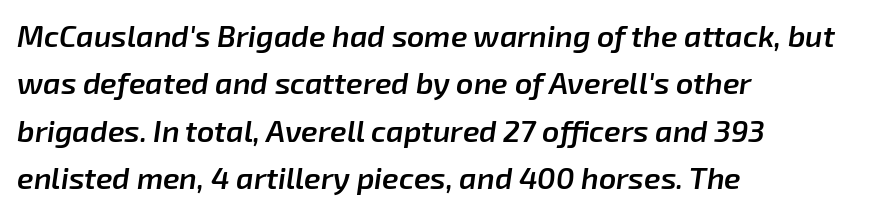
{"italic": "yes", "lean": "right", "slant_degrees": 8, "bold": "semi", "weight": "semibold", "width": "normal", "stroke_contrast": "low", "x_height": "medium", "monospaced": "no", "underline": "no", "align": "left", "line_spacing": "normal", "line_spacing_ratio": 1.58, "letter_spacing": "normal", "letter_spacing_em": 0.0, "glyph_px": 30}
